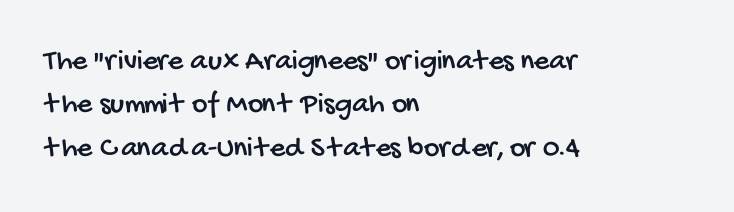
Notice how the passage keeps a crisp vertical edge on the left only. The rendering uses a moderate line-height, typical for paragraphs. Looks like regular typesetting: each glyph gets only the width it needs. Words float on clear page, feet unadorned.
